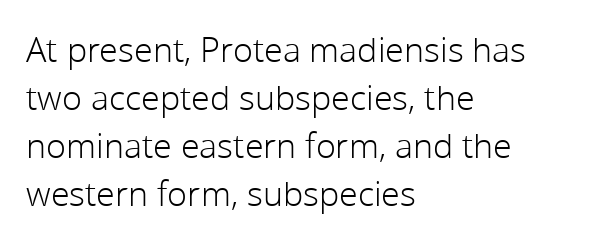
The image shows 34 px light sans-serif type, upright; set left-aligned, normal line spacing (1.41x), normal letter spacing, not underlined; low stroke contrast and a medium x-height.
